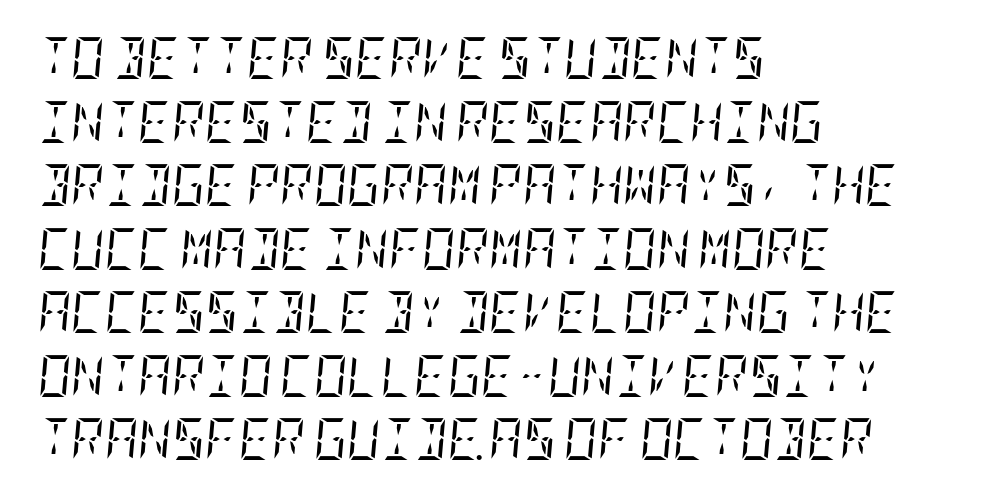
{"serif": "yes", "italic": "yes", "lean": "right", "slant_degrees": 5, "bold": "no", "weight": "regular", "width": "condensed", "stroke_contrast": "low", "x_height": "large", "underline": "no", "align": "left", "line_spacing": "normal", "line_spacing_ratio": 1.55, "letter_spacing": "normal", "letter_spacing_em": 0.0, "glyph_px": 41}
